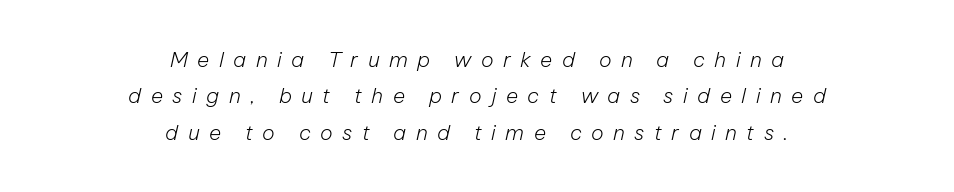
Q: Is the text bold? A: No.
Q: Is the text italic (slanted)? A: Yes, it leans right by about 12 degrees.
Q: Is the text underlined? A: No.
Q: How is the paragraph aligned? A: Centered.
Q: Is the spacing between letters normal or unusually wide? A: Unusually wide.
